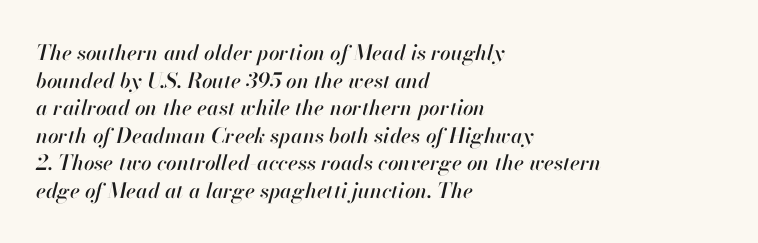
The rows are spaced the way most documents space them. How are the letters spaced? Ordinarily, with no added tracking. Style check: oblique. Casual observation: everything's shoved over to the left. Bare-footed words on every line.
